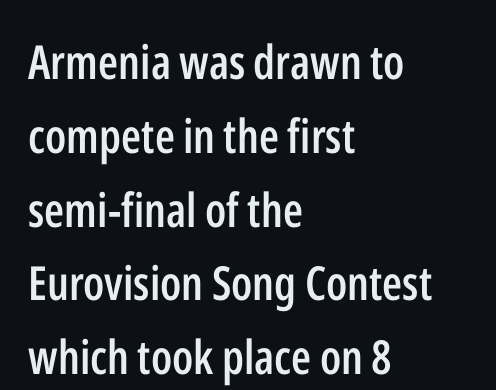
{"serif": "no", "italic": "no", "bold": "semi", "weight": "semibold", "width": "condensed", "stroke_contrast": "low", "x_height": "medium", "monospaced": "no", "underline": "no", "align": "left", "line_spacing": "normal", "line_spacing_ratio": 1.57, "letter_spacing": "normal", "letter_spacing_em": 0.0, "glyph_px": 47}
